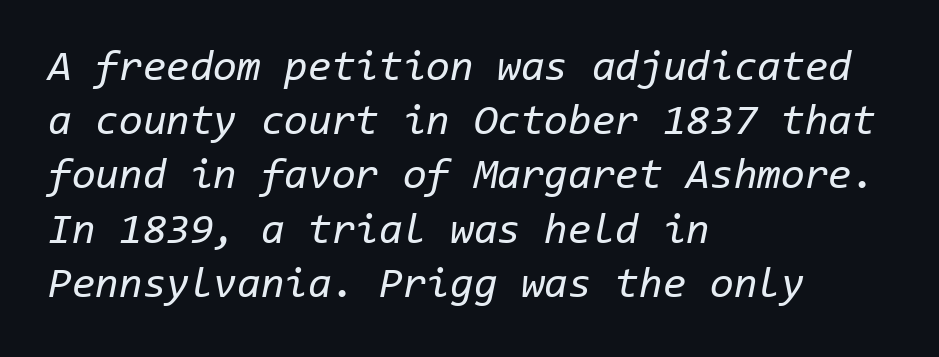
Q: Is the text bold? A: No.
Q: Is the text italic (slanted)? A: Yes, it leans right by about 11 degrees.
Q: Is the text underlined? A: No.
Q: How is the paragraph aligned? A: Left-aligned.
Q: Is the spacing between letters normal or unusually wide? A: Normal.
Q: Is the spacing between lines tight, normal or loose? A: Normal.
Q: Width (condensed, normal, or wide)? A: Normal.
Q: Stroke contrast? A: Low.
Q: x-height? A: Medium.
Q: Monospaced? A: Yes.
